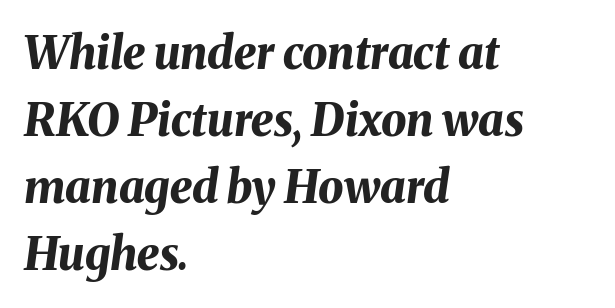
Q: Is the text bold? A: Yes.
Q: Is the text italic (slanted)? A: Yes, it leans right by about 8 degrees.
Q: Is the text underlined? A: No.
Q: How is the paragraph aligned? A: Left-aligned.
Q: Is the spacing between letters normal or unusually wide? A: Normal.
Q: Is the spacing between lines tight, normal or loose? A: Normal.
Q: Width (condensed, normal, or wide)? A: Normal.
Q: Stroke contrast? A: Medium.
Q: x-height? A: Medium.
Q: Monospaced? A: No.
